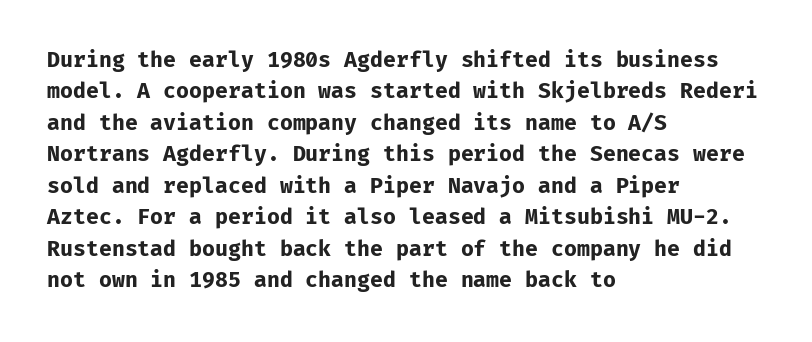
Q: Is the text bold? A: Yes.
Q: Is the text italic (slanted)? A: No, it is upright.
Q: Is the text underlined? A: No.
Q: How is the paragraph aligned? A: Left-aligned.
Q: Is the spacing between letters normal or unusually wide? A: Normal.
Q: Is the spacing between lines tight, normal or loose? A: Normal.
